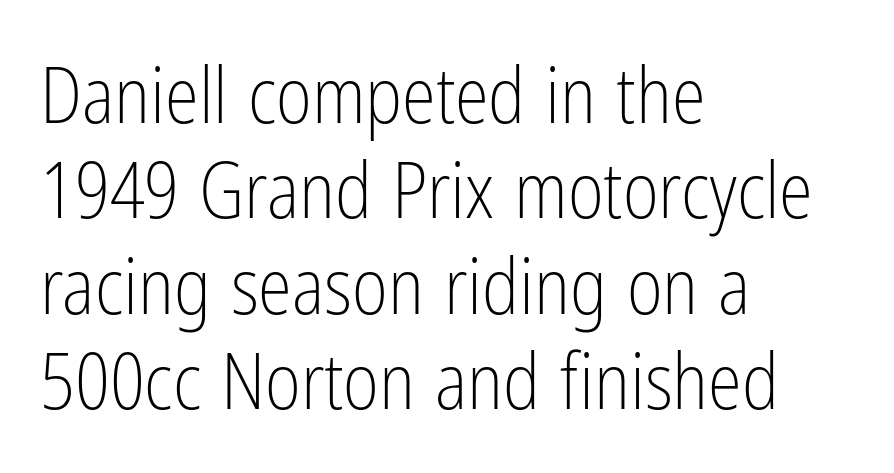
{"serif": "no", "italic": "no", "bold": "no", "weight": "light", "width": "condensed", "stroke_contrast": "low", "x_height": "medium", "monospaced": "no", "underline": "no", "align": "left", "line_spacing_ratio": 1.24, "letter_spacing": "normal", "letter_spacing_em": 0.0, "glyph_px": 77}
